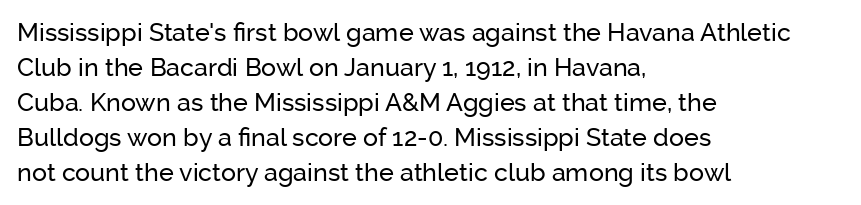
Q: Is the text italic (slanted)? A: No, it is upright.
Q: Is the text underlined? A: No.
Q: How is the paragraph aligned? A: Left-aligned.
Q: Is the spacing between letters normal or unusually wide? A: Normal.
Q: Is the spacing between lines tight, normal or loose? A: Normal.
